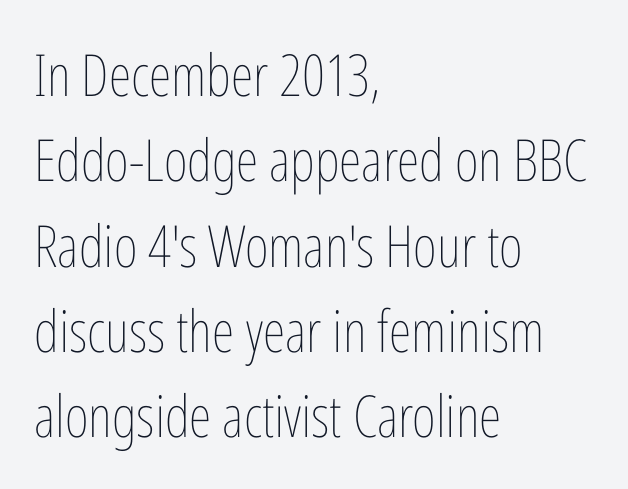
The image shows 58 px thin, condensed type, upright; set left-aligned, normal line spacing (1.47x), normal letter spacing, not underlined; low stroke contrast and a medium x-height.
